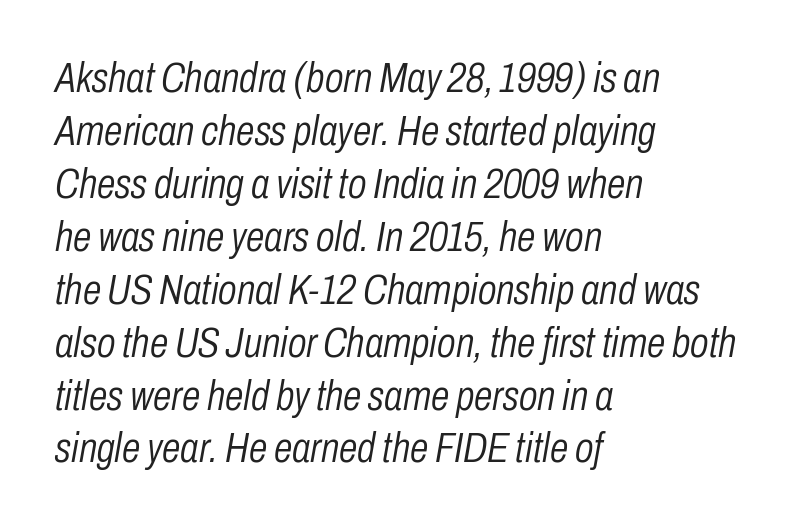
Weight: regular or lighter. One glance says typical: line gaps are just what's usual. Compared with a centered layout, this one pins lines to the left instead. Short note: letters normally spaced. Type without underlining.
